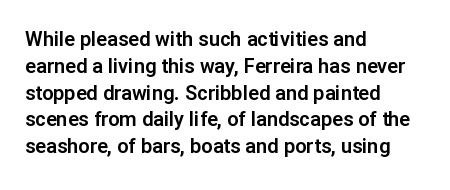
The image shows 20 px text type, upright; set left-aligned, normal line spacing (1.34x), normal letter spacing, not underlined.
